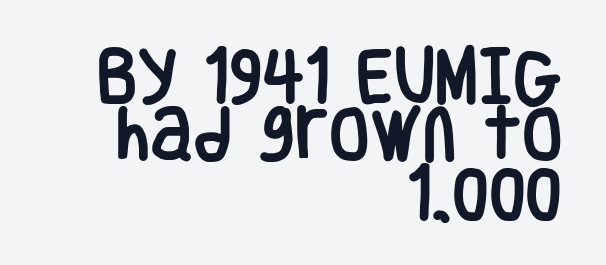
This rendering uses right alignment, leaving the left contour irregular. The face used here is rendered with its standard letterfit. The font family rendered here belongs to the sans-serif group. Underline: absent.
